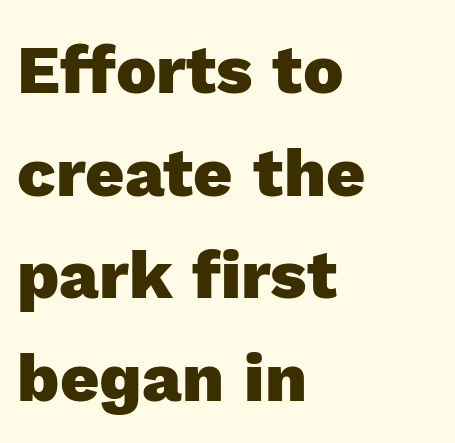
Bare-footed words on every line. Characters follow at the spacing the type designer built in. Letterform terminals end flat and unadorned throughout the passage. Each glyph is drawn with heavy, bold strokes. Do the letters lean? They stand straight. Which margin do the lines hug? The left one — the right edge is uneven.
